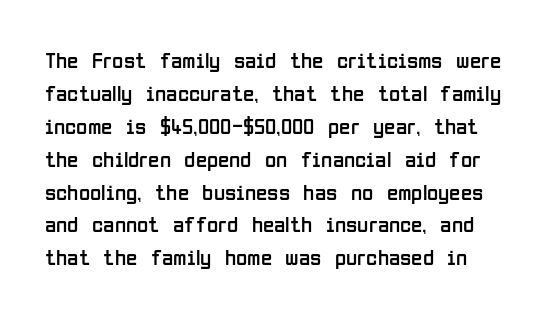
The image shows 23 px text type, upright; set normal line spacing (1.43x), normal letter spacing, not underlined.
